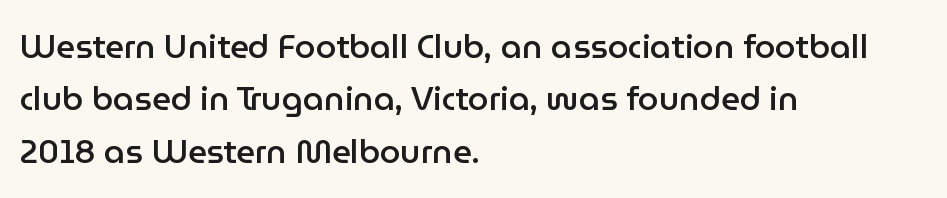
Compared with typical body copy, the letter spacing here is the same. Do the letters lean? They stand straight. Each line starts at the same left margin while the right side varies. Underlining? Definitely not there. A sans-serif font was chosen for this passage.
